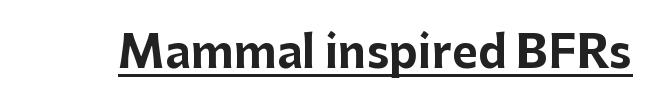
The specimen includes a rule beneath the text block's lines. This sample has the flowing, uneven cadence of proportional lettering. This is sans-serif lettering, the kind often seen on screens and signage. Ordinary non-slanted type is in use. Characters follow at the spacing the type designer built in. Weight: bold.
